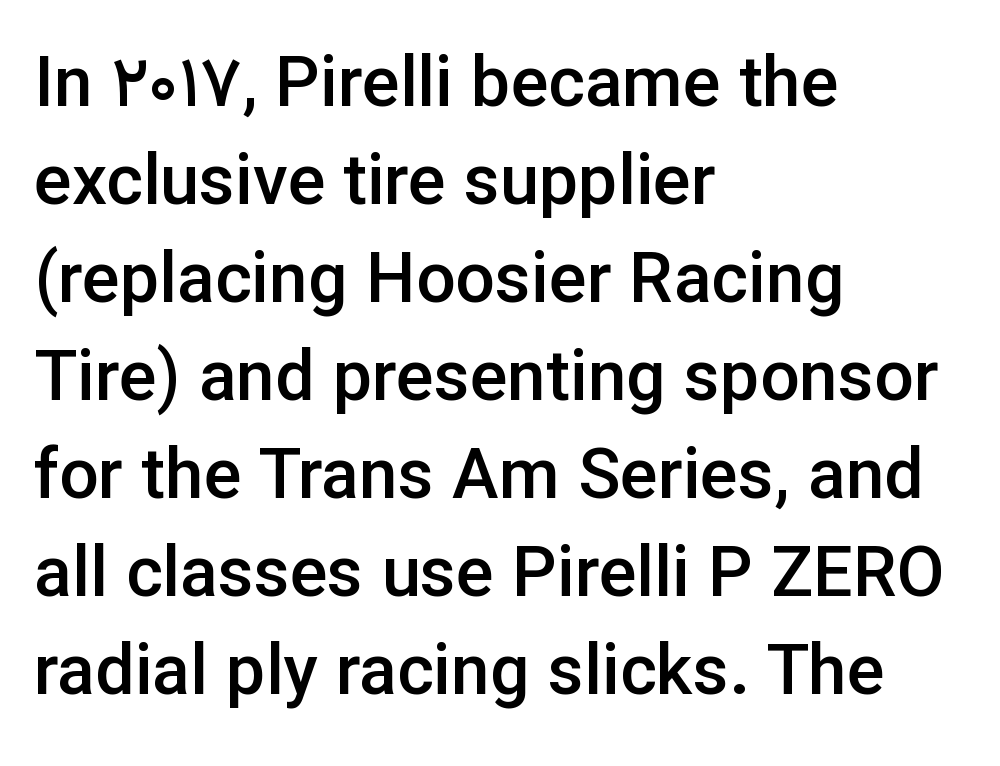
{"serif": "no", "italic": "no", "bold": "semi", "weight": "semibold", "width": "normal", "stroke_contrast": "low", "x_height": "medium", "monospaced": "no", "underline": "no", "align": "left", "line_spacing": "normal", "line_spacing_ratio": 1.4, "letter_spacing": "normal", "letter_spacing_em": 0.0, "glyph_px": 70}
